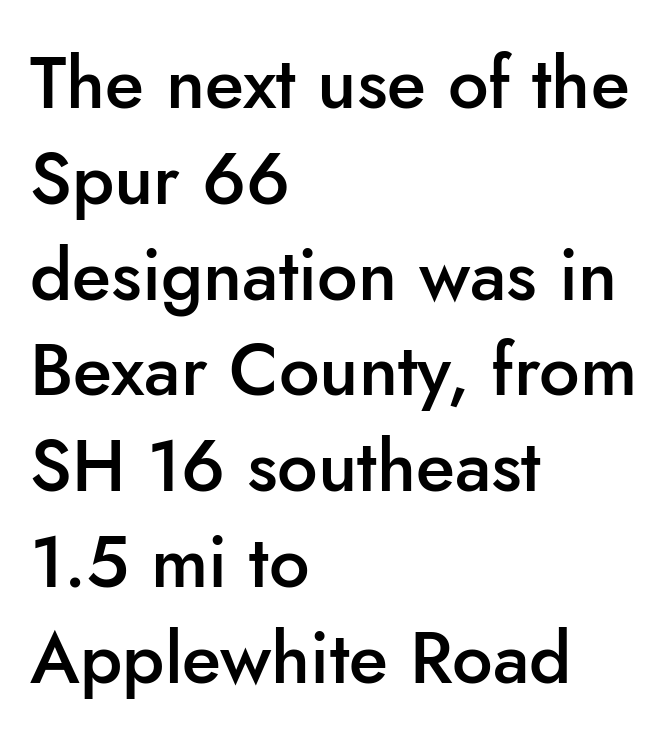
Q: Is the text bold? A: Semi-bold.
Q: Is the text italic (slanted)? A: No, it is upright.
Q: Is the typeface a serif or a sans-serif typeface? A: Sans-serif.
Q: Is the text underlined? A: No.
Q: How is the paragraph aligned? A: Left-aligned.
Q: Is the spacing between letters normal or unusually wide? A: Normal.
Q: Is the spacing between lines tight, normal or loose? A: Normal.
Q: Width (condensed, normal, or wide)? A: Normal.
Q: Stroke contrast? A: Low.
Q: x-height? A: Small.
Q: Monospaced? A: No.
